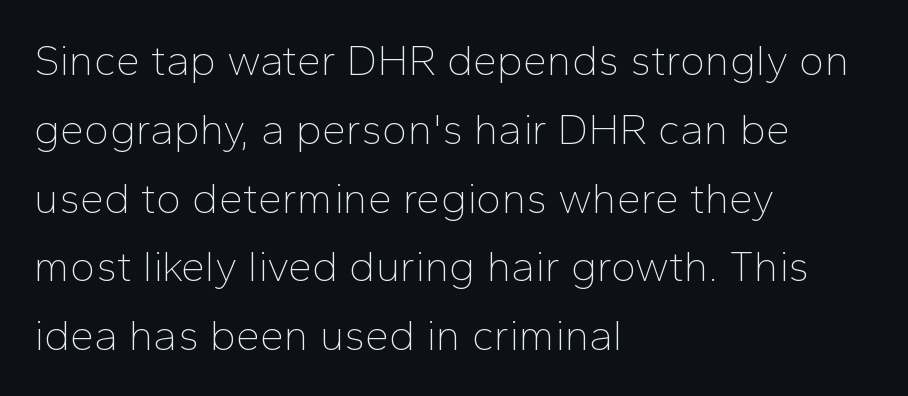
A sans-serif font was chosen for this passage. The gaps between neighbouring characters are ordinary and unremarkable. Posture: upright roman. The gap between lines stays unmarked. Note the varied advance widths — an 'i' is clearly narrower than an 'm'.
